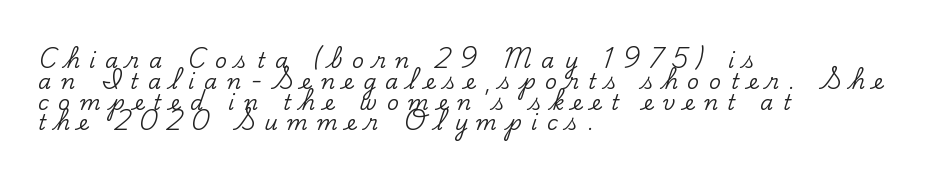
{"underline": "no", "align": "left", "line_spacing": "tight", "line_spacing_ratio": 0.99, "letter_spacing": "wide", "letter_spacing_em": 0.45, "glyph_px": 21}
